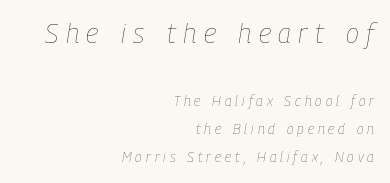
{"italic": "yes", "lean": "right", "slant_degrees": 9, "bold": "no", "underline": "no", "align": "right", "line_spacing": "loose", "line_spacing_ratio": 2.01, "letter_spacing": "wide", "letter_spacing_em": 0.28, "larger_block": "first", "size_ratio": 1.93, "glyph_px": 27}
